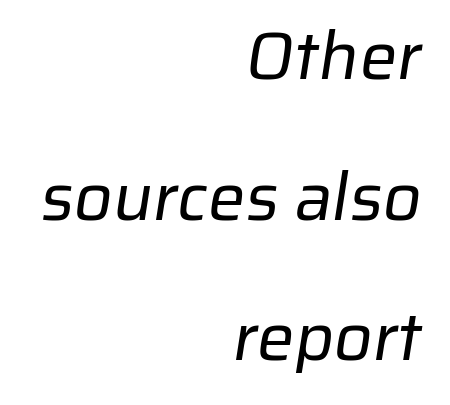
Q: Is the text bold? A: No.
Q: Is the typeface a serif or a sans-serif typeface? A: Sans-serif.
Q: Is the text underlined? A: No.
Q: How is the paragraph aligned? A: Right-aligned.
Q: Is the spacing between letters normal or unusually wide? A: Normal.
Q: Is the spacing between lines tight, normal or loose? A: Loose.
Q: Width (condensed, normal, or wide)? A: Normal.
Q: Stroke contrast? A: Low.
Q: x-height? A: Medium.
Q: Monospaced? A: No.
